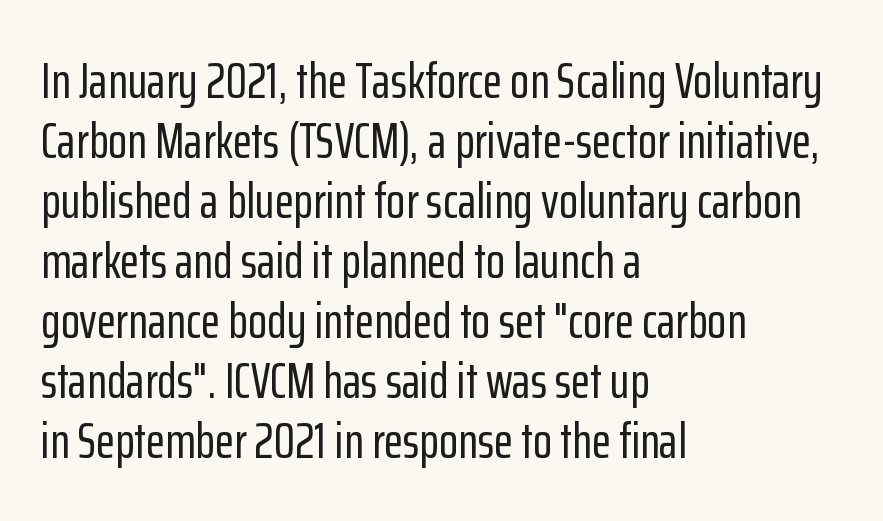
Q: Is the text italic (slanted)? A: No, it is upright.
Q: Is the typeface a serif or a sans-serif typeface? A: Sans-serif.
Q: Is the text underlined? A: No.
Q: How is the paragraph aligned? A: Left-aligned.
Q: Is the spacing between letters normal or unusually wide? A: Normal.
Q: Width (condensed, normal, or wide)? A: Condensed.
Q: Stroke contrast? A: Low.
Q: x-height? A: Medium.
Q: Monospaced? A: No.
